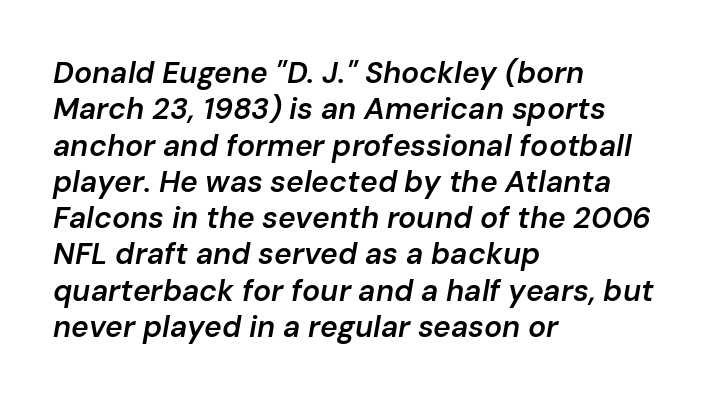
{"italic": "yes", "lean": "right", "slant_degrees": 10, "bold": "semi", "weight": "semibold", "width": "normal", "stroke_contrast": "low", "x_height": "medium", "monospaced": "no", "underline": "no", "align": "left", "line_spacing_ratio": 1.21, "letter_spacing": "normal", "letter_spacing_em": 0.0, "glyph_px": 30}
